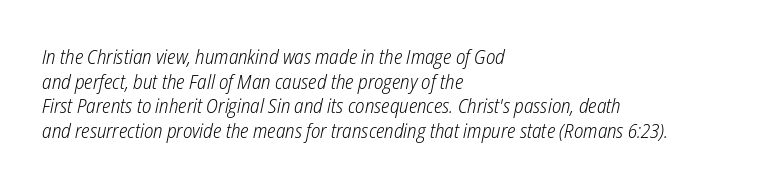
The image shows 20 px text type, italic (leaning right); set left-aligned, line spacing 1.23x, normal letter spacing, not underlined.
